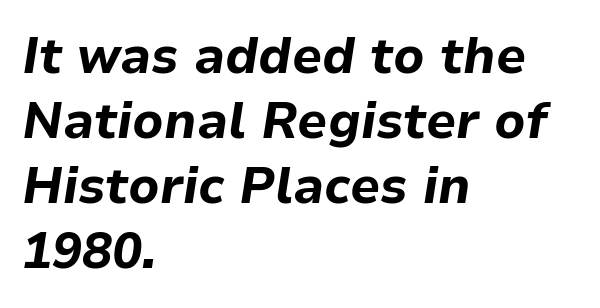
The image shows 50 px bold type, italic (leaning right); set left-aligned, normal line spacing (1.3x), normal letter spacing, not underlined; low stroke contrast and a medium x-height.
